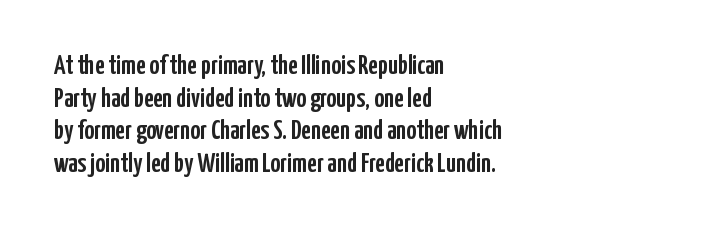
Q: Is the text italic (slanted)? A: No, it is upright.
Q: Is the text underlined? A: No.
Q: How is the paragraph aligned? A: Left-aligned.
Q: Is the spacing between letters normal or unusually wide? A: Normal.
